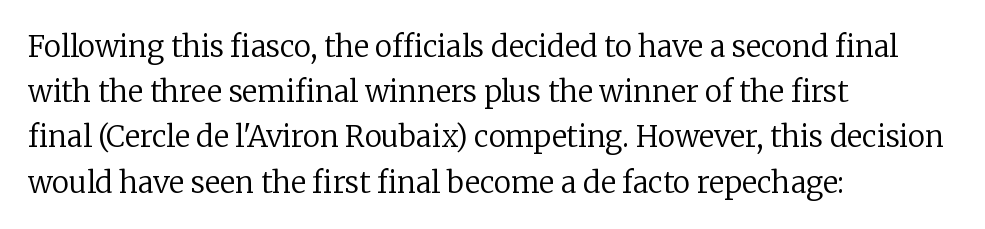
The image shows 29 px regular-weight serif type, upright; set left-aligned, normal line spacing (1.56x), normal letter spacing, not underlined; low stroke contrast and a medium x-height.
